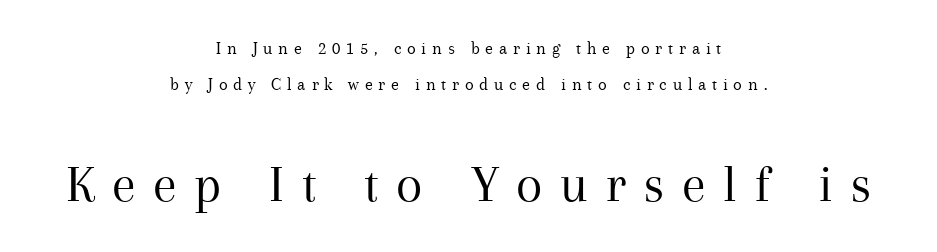
{"serif": "yes", "italic": "no", "bold": "no", "weight": "regular", "width": "normal", "stroke_contrast": "medium", "x_height": "medium", "monospaced": "no", "underline": "no", "align": "center", "line_spacing": "loose", "line_spacing_ratio": 2.01, "letter_spacing": "wide", "letter_spacing_em": 0.32, "larger_block": "second", "size_ratio": 3.0, "glyph_px": 54}
